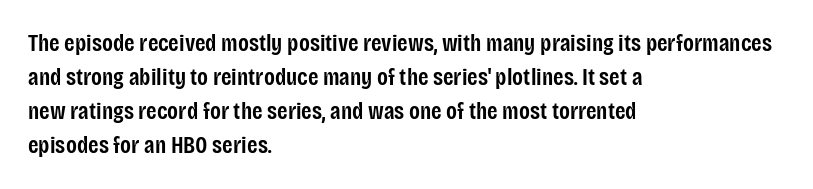
The image shows 24 px text type, upright; set left-aligned, normal line spacing (1.42x), normal letter spacing, not underlined.
